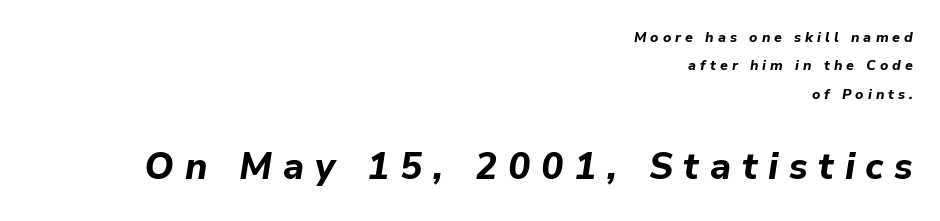
Tall strokes in this sample are angled rather than plumb. Does the bottom block carry the larger type? Yes, it does. Letters rest on an invisible, unmarked baseline. You could not count columns in this text — the font is proportionally spaced. Display-style spreading of the glyphs; the letterfit is very open. Thick stems and heavy bowls — unmistakably bold.
